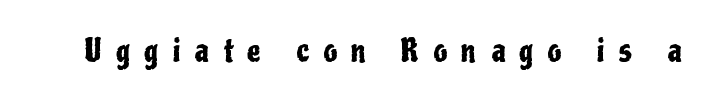
{"serif": "no", "italic": "no", "width": "condensed", "stroke_contrast": "low", "x_height": "medium", "monospaced": "no", "underline": "no", "letter_spacing": "wide", "letter_spacing_em": 0.48, "glyph_px": 30}
